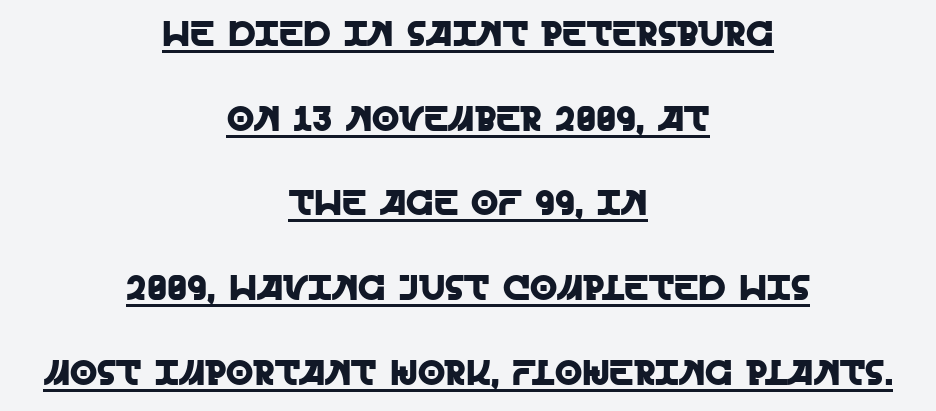
The image shows 35 px sans-serif type, upright; set centered, loose line spacing (2.42x), normal letter spacing, underlined; a large x-height.
